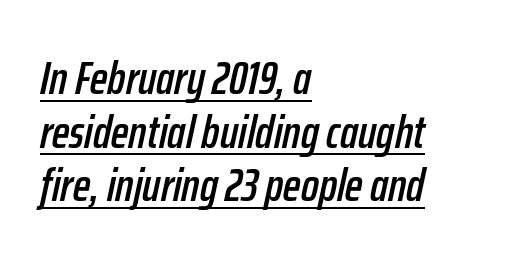
{"italic": "yes", "lean": "right", "slant_degrees": 12, "width": "condensed", "stroke_contrast": "low", "x_height": "medium", "monospaced": "no", "underline": "yes", "align": "left", "line_spacing": "tight", "line_spacing_ratio": 1.14, "letter_spacing": "normal", "letter_spacing_em": 0.0, "glyph_px": 47}
